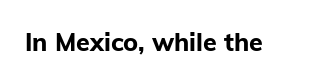
{"italic": "no", "bold": "yes", "underline": "no", "letter_spacing": "normal", "letter_spacing_em": 0.0, "glyph_px": 25}
